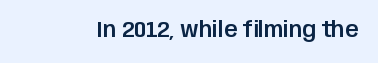
{"italic": "no", "underline": "no", "letter_spacing": "normal", "letter_spacing_em": 0.0, "glyph_px": 21}
